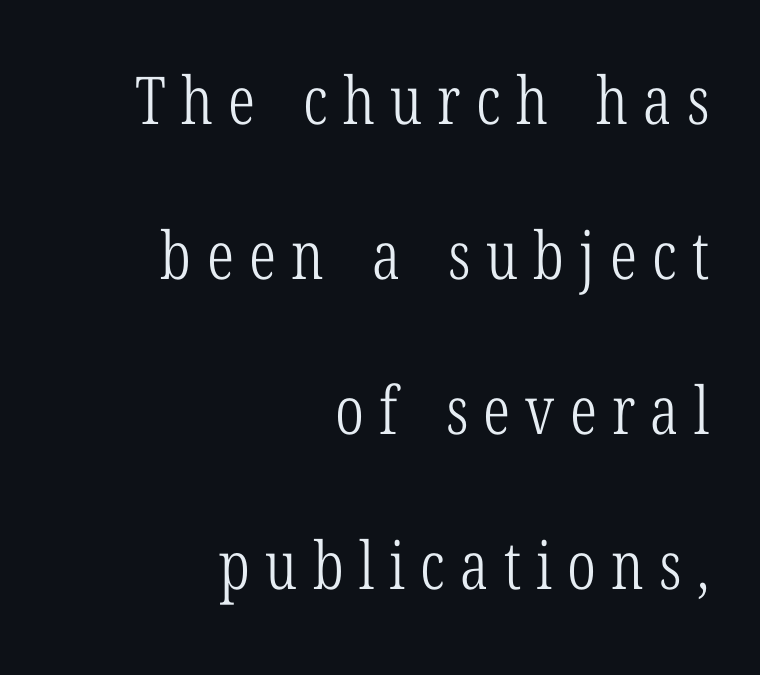
The image shows 66 px light, condensed serif type, upright; set right-aligned, loose line spacing (2.35x), unusually wide letter spacing (+0.23 em), not underlined; low stroke contrast and a medium x-height.
